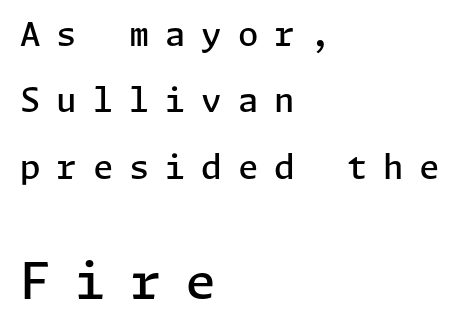
Look at the glyph heights: the lower group is clearly the bigger setting. A student would call this left alignment; a typographer would say flush left, rag right. Each row of text sits above clean, open space. Each new line begins a long way beneath the previous one. What kind of face is this? One without serifs — a sans. The passage shown is semibold, sitting just below true bold.
